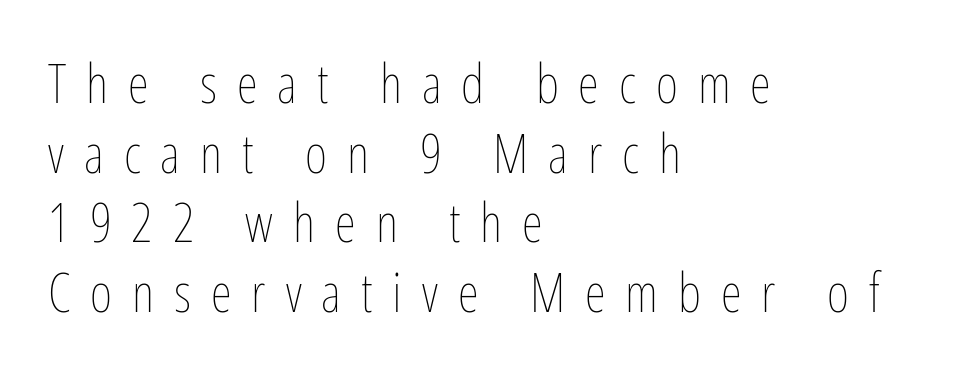
The image shows 54 px thin, condensed type, upright; set left-aligned, normal line spacing (1.29x), unusually wide letter spacing (+0.37 em), not underlined; low stroke contrast and a medium x-height.
